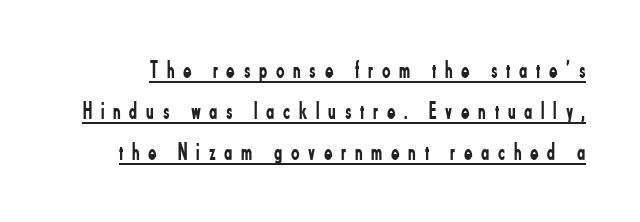
Q: Is the text bold? A: No.
Q: Is the text italic (slanted)? A: No, it is upright.
Q: Is the text underlined? A: Yes.
Q: Is the spacing between letters normal or unusually wide? A: Unusually wide.
Q: Is the spacing between lines tight, normal or loose? A: Normal.
